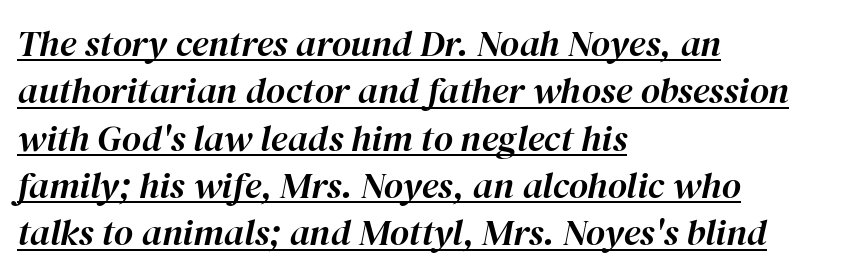
Q: Is the text italic (slanted)? A: Yes, it leans right by about 12 degrees.
Q: Is the text underlined? A: Yes.
Q: How is the paragraph aligned? A: Left-aligned.
Q: Is the spacing between letters normal or unusually wide? A: Normal.
Q: Is the spacing between lines tight, normal or loose? A: Normal.
Q: Width (condensed, normal, or wide)? A: Normal.
Q: Stroke contrast? A: High.
Q: x-height? A: Medium.
Q: Monospaced? A: No.
